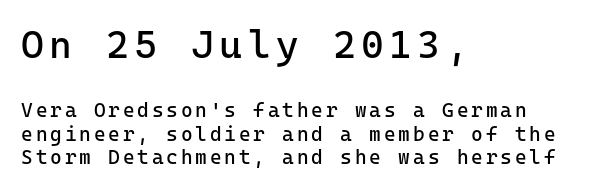
Q: Is the text bold? A: No.
Q: Is the text italic (slanted)? A: No, it is upright.
Q: Is the typeface a serif or a sans-serif typeface? A: Sans-serif.
Q: Is the text underlined? A: No.
Q: How is the paragraph aligned? A: Left-aligned.
Q: Which block of text is set in a larger size, the first (top) or the second (bottom)? A: The first (top) one.
Q: Width (condensed, normal, or wide)? A: Normal.
Q: Stroke contrast? A: Low.
Q: x-height? A: Medium.
Q: Monospaced? A: Yes.
